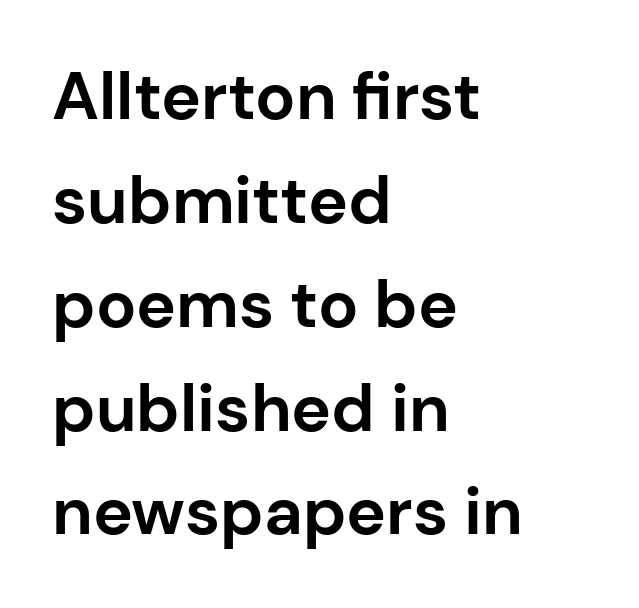
Posture: vertical. Compared with a centered layout, this one pins lines to the left instead. A typesetter would call this zero additional tracking. This rendering features lettering with no underline. If you measured baseline to baseline, you'd find a middling distance. No feet cap the strokes, marking this as sans-serif type.
